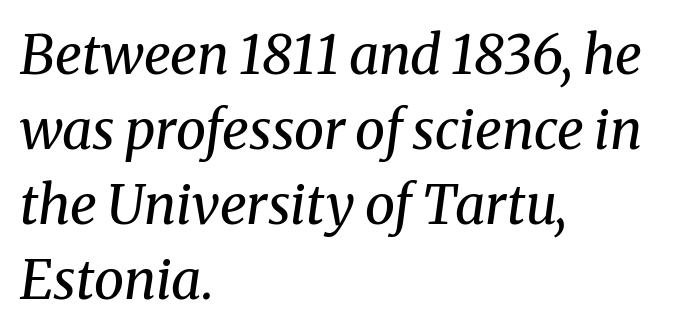
Q: Is the text bold? A: No.
Q: Is the text italic (slanted)? A: Yes, it leans right by about 8 degrees.
Q: Is the typeface a serif or a sans-serif typeface? A: Serif.
Q: Is the text underlined? A: No.
Q: How is the paragraph aligned? A: Left-aligned.
Q: Is the spacing between letters normal or unusually wide? A: Normal.
Q: Is the spacing between lines tight, normal or loose? A: Normal.
Q: Width (condensed, normal, or wide)? A: Normal.
Q: Stroke contrast? A: Medium.
Q: x-height? A: Medium.
Q: Monospaced? A: No.
